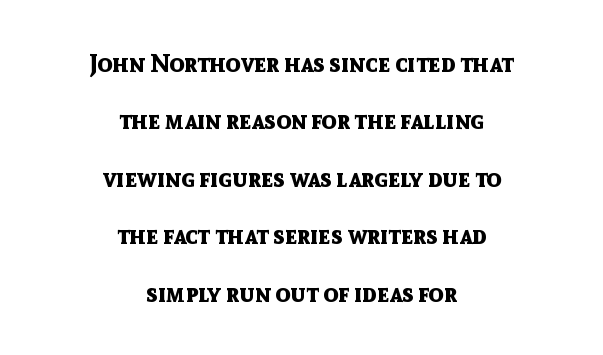
Q: Is the text bold? A: Yes.
Q: Is the text italic (slanted)? A: No, it is upright.
Q: Is the text underlined? A: No.
Q: How is the paragraph aligned? A: Centered.
Q: Is the spacing between letters normal or unusually wide? A: Normal.
Q: Is the spacing between lines tight, normal or loose? A: Loose.
